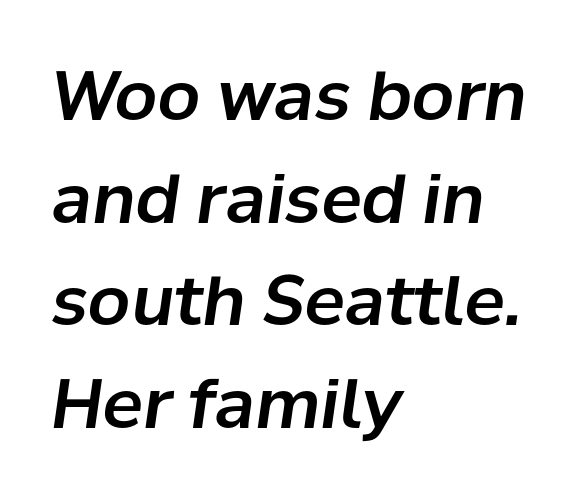
The image shows 68 px text type, italic (leaning right); set left-aligned, normal line spacing (1.51x), normal letter spacing, not underlined; low stroke contrast and a medium x-height.
